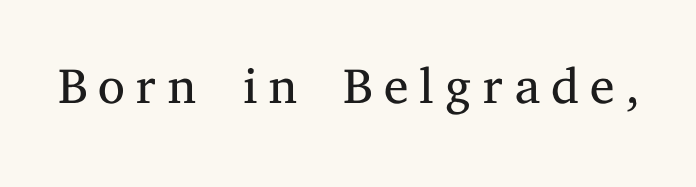
The image shows 76 px light serif type, upright; set not underlined; medium stroke contrast and a medium x-height.
